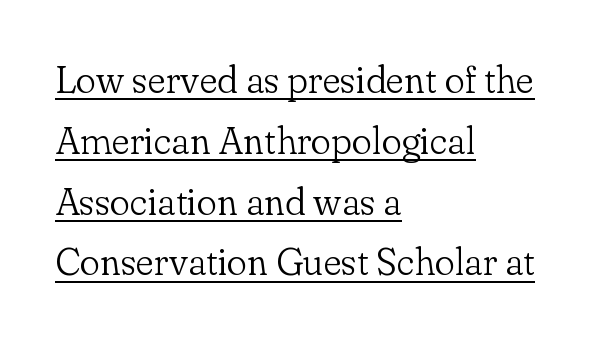
Compared with undecorated copy, this sample adds a rule below the words. Between one letter and the next there's only the usual sliver of space. Posture: straight, roman, zero tilt. Each line starts at the same left margin while the right side varies.
